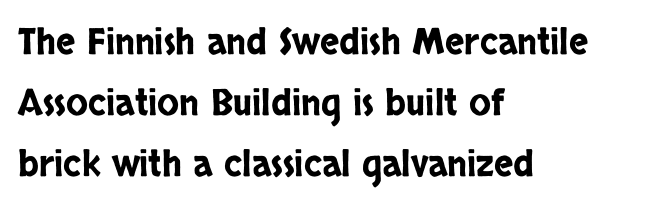
The image shows 36 px condensed sans-serif type, upright; set left-aligned, normal line spacing (1.7x), normal letter spacing, not underlined; low stroke contrast and a large x-height.
